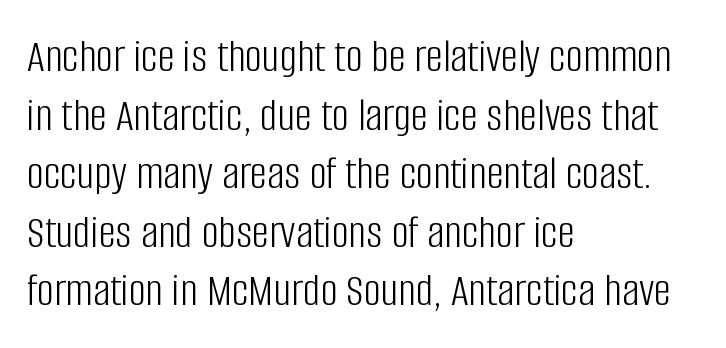
The image shows 48 px light, condensed sans-serif type, upright; set left-aligned, line spacing 1.22x, normal letter spacing, not underlined; low stroke contrast and a large x-height.
